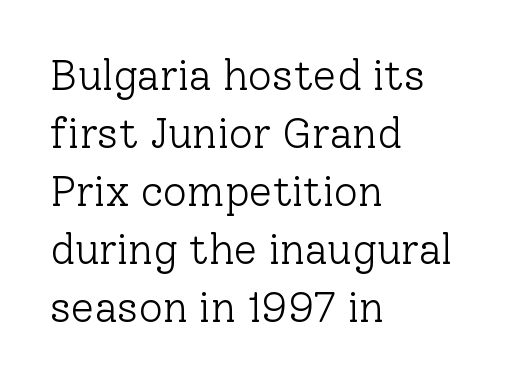
Evenly set lines give the paragraph a standard silhouette. Bare-footed words on every line. Proportional: the letters do not fall into vertical columns. You could call the tracking neutral — neither tight nor loose. Does the lettering tilt? It doesn't — this is upright. Line starts are locked; line ends wander.
